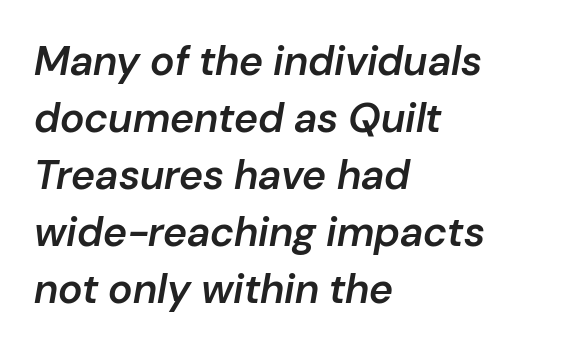
{"italic": "yes", "lean": "right", "slant_degrees": 10, "bold": "semi", "weight": "semibold", "width": "normal", "stroke_contrast": "low", "x_height": "medium", "monospaced": "no", "underline": "no", "align": "left", "line_spacing": "normal", "line_spacing_ratio": 1.39, "letter_spacing": "normal", "letter_spacing_em": 0.0, "glyph_px": 41}
